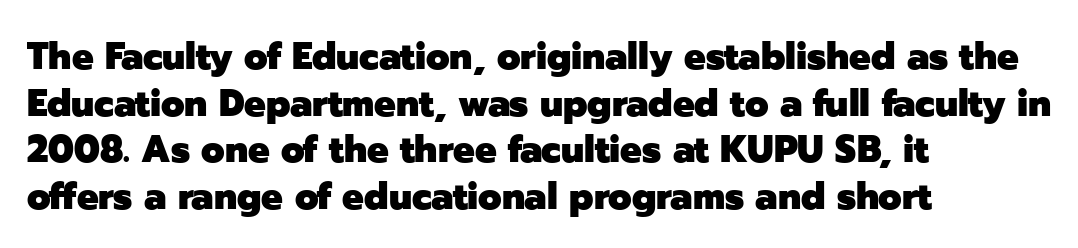
The strip under each line holds only bare page. Letter spacing: default. Examine the stroke ends and you'll find no serifs. Notice how thick the strokes are: this is what a full bold looks like. Upright lettering throughout. Think of a printed novel: that variable character pitch is what you see here.
